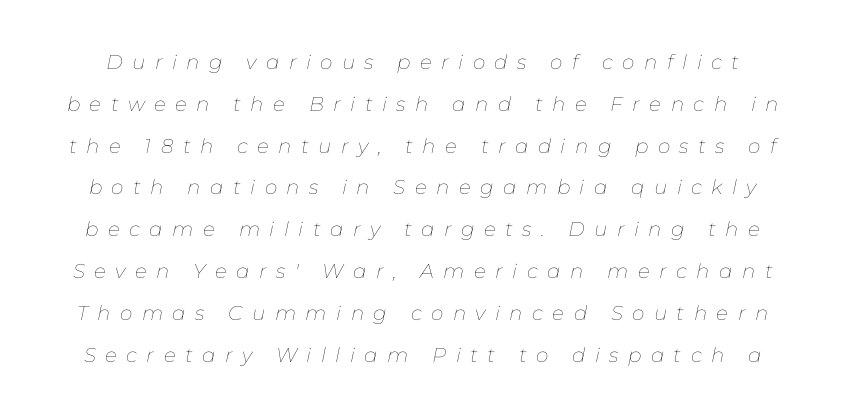
The image shows 20 px text type, italic (leaning right); set loose line spacing (2.09x), unusually wide letter spacing (+0.47 em), not underlined.
